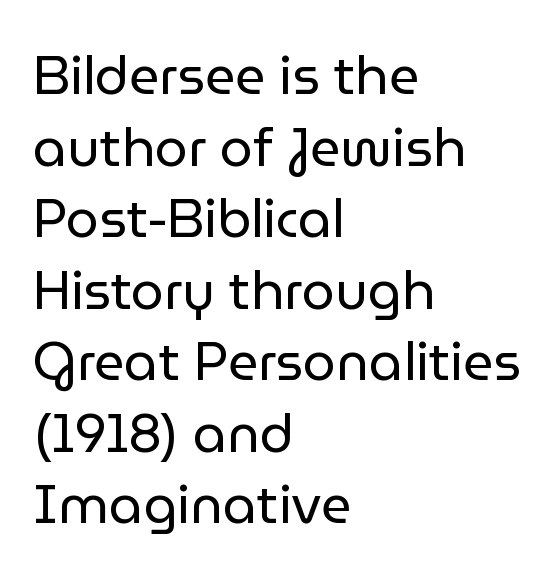
{"serif": "no", "italic": "no", "bold": "no", "weight": "regular", "width": "normal", "stroke_contrast": "low", "x_height": "medium", "monospaced": "no", "underline": "no", "align": "left", "line_spacing": "normal", "line_spacing_ratio": 1.35, "letter_spacing": "normal", "letter_spacing_em": 0.0, "glyph_px": 53}
